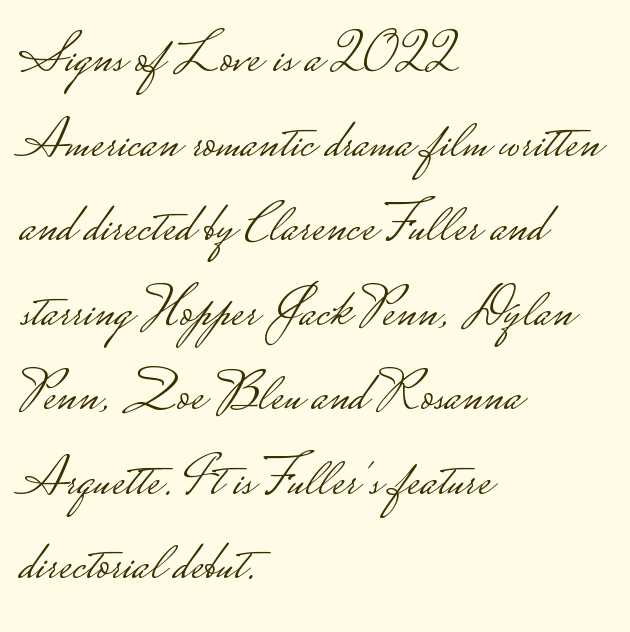
{"serif": "no", "bold": "no", "weight": "light", "width": "wide", "stroke_contrast": "low", "monospaced": "no", "underline": "no", "align": "left", "line_spacing": "normal", "line_spacing_ratio": 1.51, "letter_spacing": "normal", "letter_spacing_em": 0.0, "glyph_px": 56}
